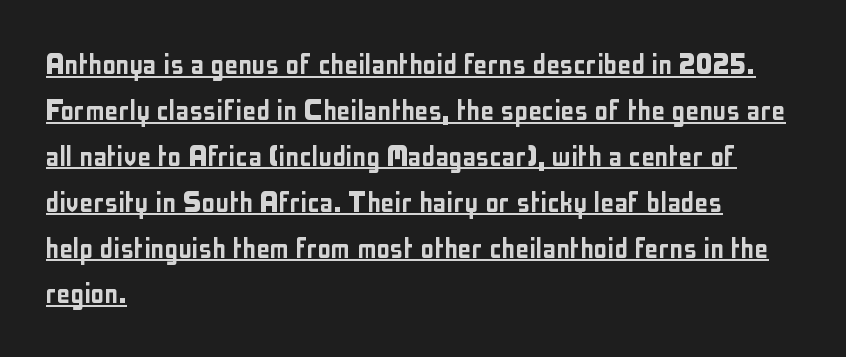
Q: Is the text italic (slanted)? A: No, it is upright.
Q: Is the typeface a serif or a sans-serif typeface? A: Sans-serif.
Q: Is the text underlined? A: Yes.
Q: How is the paragraph aligned? A: Left-aligned.
Q: Is the spacing between letters normal or unusually wide? A: Normal.
Q: Is the spacing between lines tight, normal or loose? A: Normal.
Q: Width (condensed, normal, or wide)? A: Condensed.
Q: Stroke contrast? A: Low.
Q: x-height? A: Medium.
Q: Monospaced? A: No.
